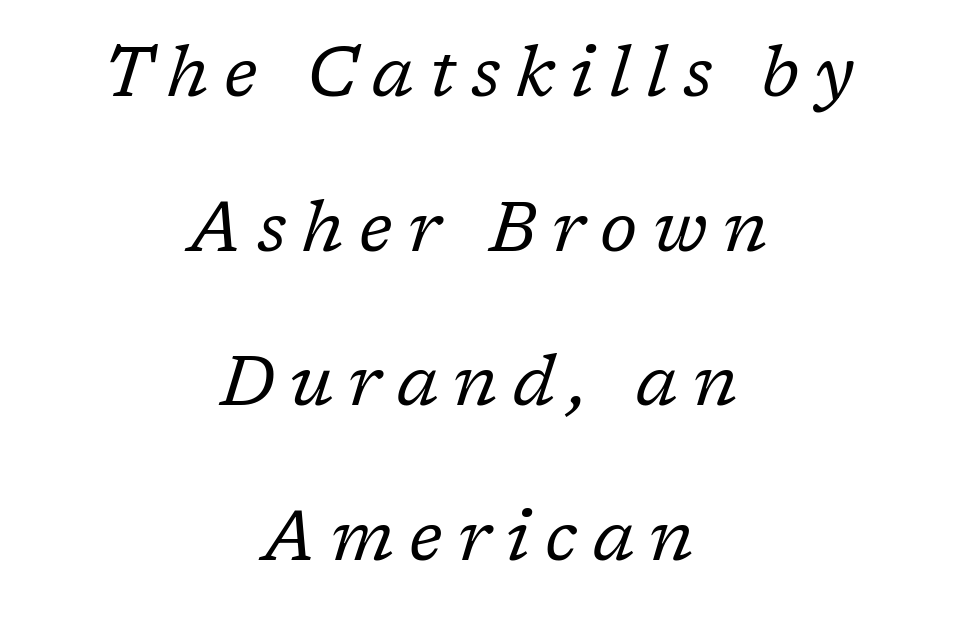
Q: Is the text bold? A: No.
Q: Is the text italic (slanted)? A: Yes, it leans right by about 17 degrees.
Q: Is the typeface a serif or a sans-serif typeface? A: Serif.
Q: Is the text underlined? A: No.
Q: How is the paragraph aligned? A: Centered.
Q: Is the spacing between letters normal or unusually wide? A: Unusually wide.
Q: Is the spacing between lines tight, normal or loose? A: Loose.
Q: Width (condensed, normal, or wide)? A: Normal.
Q: Stroke contrast? A: Low.
Q: x-height? A: Medium.
Q: Monospaced? A: No.
